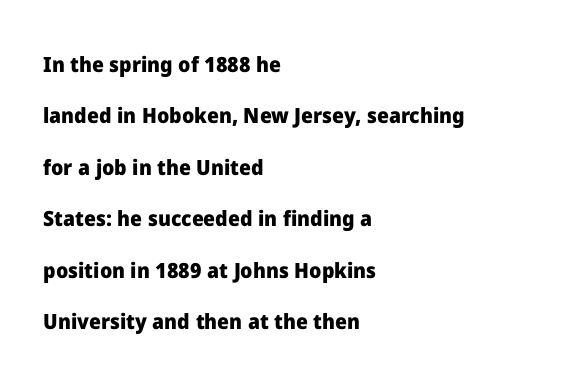
Q: Is the text bold? A: Yes.
Q: Is the text italic (slanted)? A: No, it is upright.
Q: Is the text underlined? A: No.
Q: How is the paragraph aligned? A: Left-aligned.
Q: Is the spacing between letters normal or unusually wide? A: Normal.
Q: Is the spacing between lines tight, normal or loose? A: Loose.
